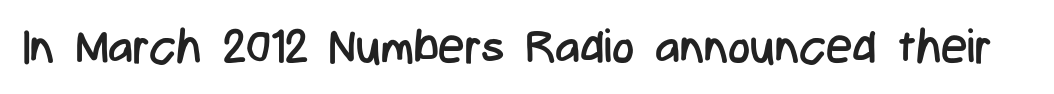
Unbolded letterforms with no extra heft. Is this a fixed-width face? No — the glyphs have proportional, varying widths. Ascenders rise straight up at ninety degrees. The passage shown is typeset with a sans-serif family. A typesetter would call this zero additional tracking.
